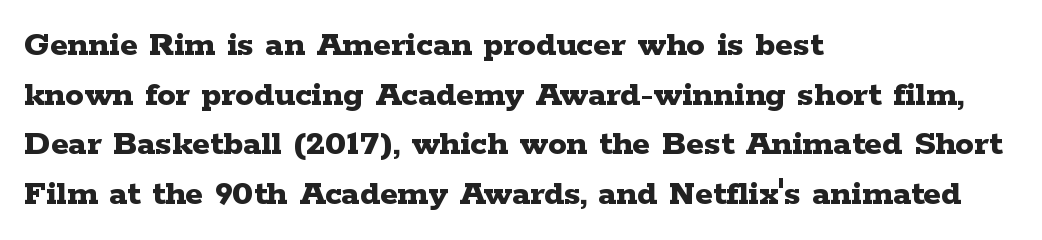
Q: Is the text bold? A: Yes.
Q: Is the text italic (slanted)? A: No, it is upright.
Q: Is the typeface a serif or a sans-serif typeface? A: Serif.
Q: Is the text underlined? A: No.
Q: How is the paragraph aligned? A: Left-aligned.
Q: Is the spacing between letters normal or unusually wide? A: Normal.
Q: Is the spacing between lines tight, normal or loose? A: Normal.
Q: Width (condensed, normal, or wide)? A: Wide.
Q: Stroke contrast? A: Low.
Q: x-height? A: Medium.
Q: Monospaced? A: No.
